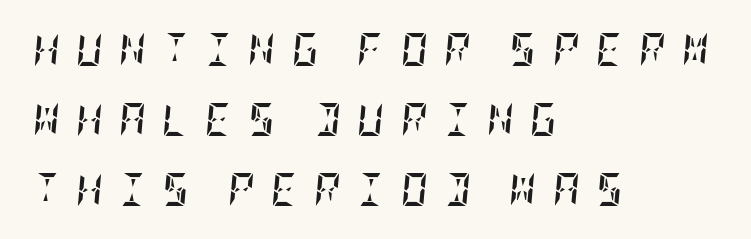
The image shows 33 px semibold, condensed type, italic (leaning right); set left-aligned, loose line spacing (2.12x), unusually wide letter spacing (+0.49 em), not underlined; low stroke contrast and a large x-height.
